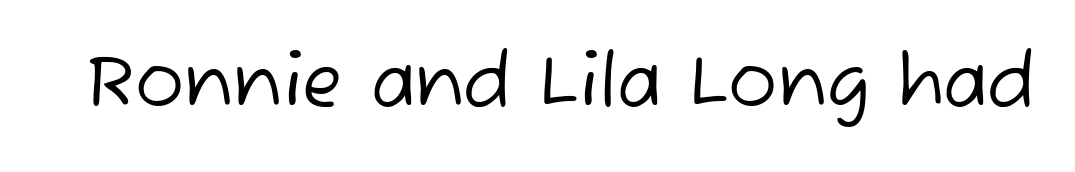
The zone under the glyphs is completely vacant. Is this a fixed-width face? No — the glyphs have proportional, varying widths. Note: no serifs on the glyphs. No heavy texture on the line: the type isn't bold.
